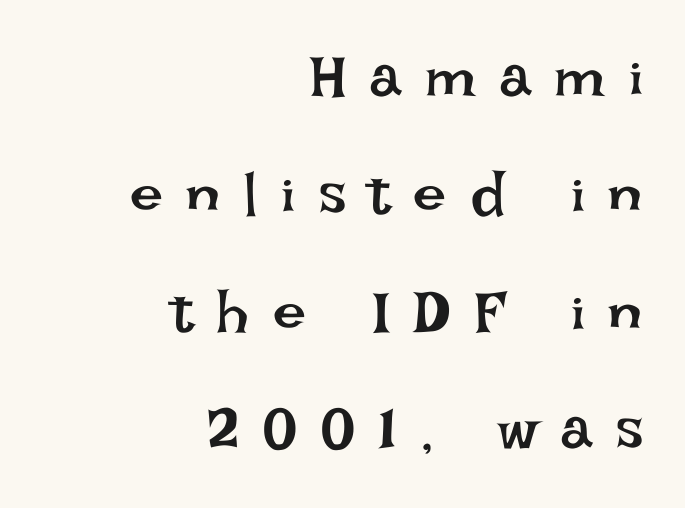
Does the copy run flush right? Yes — the right margin is perfectly even. This rendering widens character spacing well past its baseline value. Bold? No — there's no thickening of the strokes. Rendered with straight, roman letterforms. The zone under the glyphs is completely vacant.
